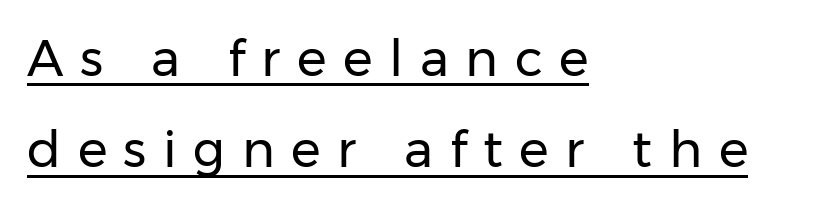
Q: Is the text bold? A: No.
Q: Is the text italic (slanted)? A: No, it is upright.
Q: Is the typeface a serif or a sans-serif typeface? A: Sans-serif.
Q: Is the text underlined? A: Yes.
Q: How is the paragraph aligned? A: Left-aligned.
Q: Is the spacing between letters normal or unusually wide? A: Unusually wide.
Q: Width (condensed, normal, or wide)? A: Normal.
Q: Stroke contrast? A: Low.
Q: x-height? A: Medium.
Q: Monospaced? A: No.
